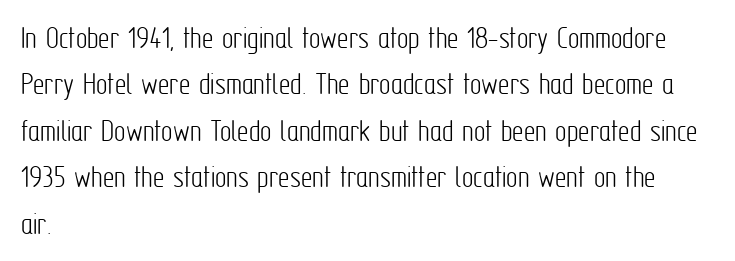
{"serif": "no", "italic": "no", "bold": "no", "weight": "light", "width": "condensed", "stroke_contrast": "low", "x_height": "medium", "monospaced": "no", "underline": "no", "align": "left", "line_spacing": "normal", "line_spacing_ratio": 1.45, "letter_spacing": "normal", "letter_spacing_em": 0.0, "glyph_px": 32}
